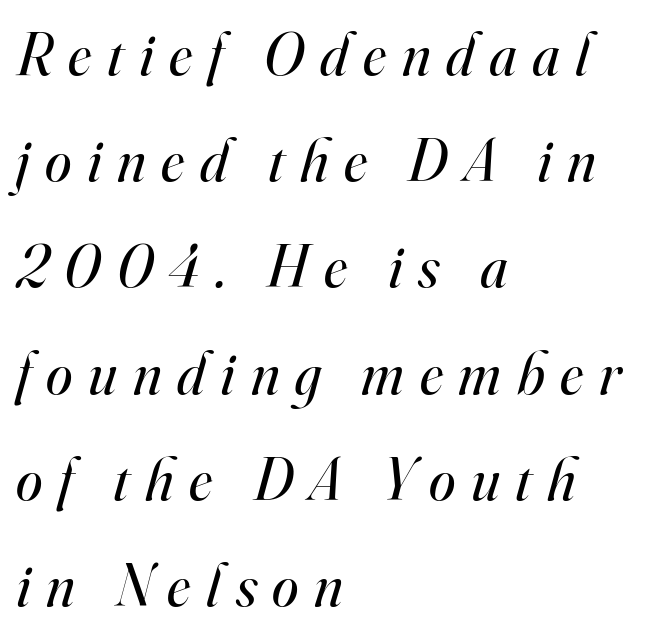
The image shows 60 px regular-weight serif type, italic (leaning right); set left-aligned, line spacing 1.77x, unusually wide letter spacing (+0.26 em), not underlined; high stroke contrast and a small x-height.
